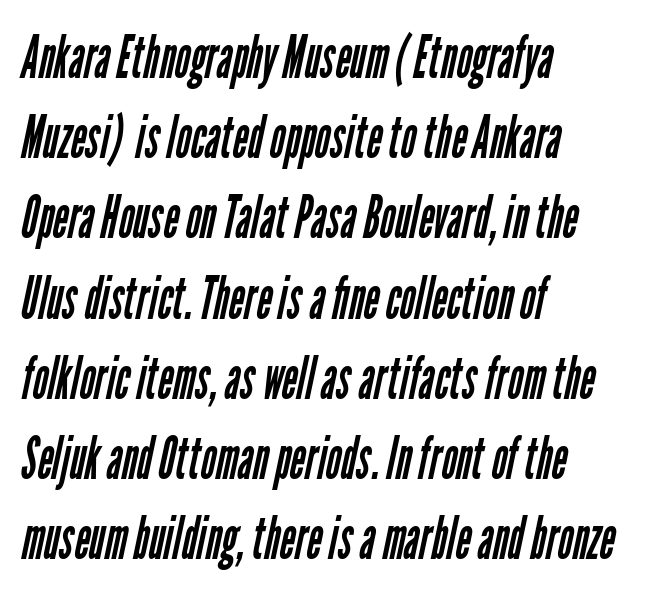
Q: Is the text bold? A: No.
Q: Is the typeface a serif or a sans-serif typeface? A: Sans-serif.
Q: Is the text underlined? A: No.
Q: How is the paragraph aligned? A: Left-aligned.
Q: Is the spacing between letters normal or unusually wide? A: Normal.
Q: Is the spacing between lines tight, normal or loose? A: Normal.
Q: Width (condensed, normal, or wide)? A: Condensed.
Q: Stroke contrast? A: Low.
Q: x-height? A: Medium.
Q: Monospaced? A: No.
